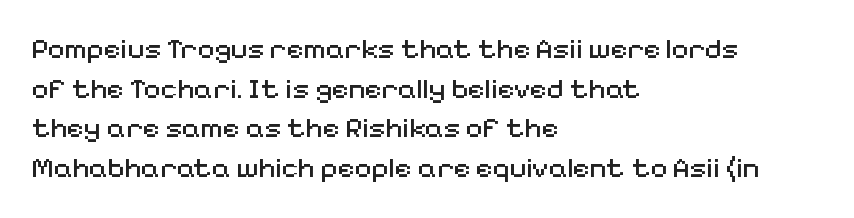
Think of a printed novel: that variable character pitch is what you see here. The words here are not underlined. A normal amount of white space separates one row of letters from the next. Is this a heavy cut? Hardly; it is regular or lighter. Italic? Not at all — the glyphs are vertical. A typesetter would call this zero additional tracking.
